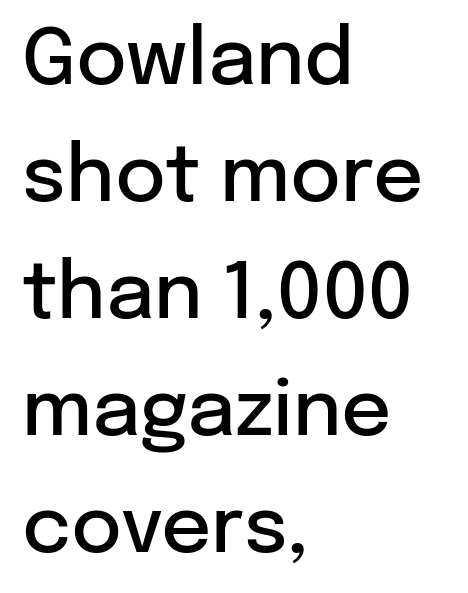
The image shows 78 px semibold sans-serif type, upright; set left-aligned, normal line spacing (1.5x), normal letter spacing, not underlined; low stroke contrast and a medium x-height.
